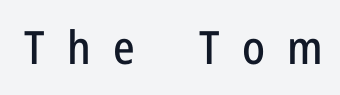
Check the space under the baseline: it is left empty. Examine the stroke ends and you'll find no serifs. Italic? Not at all — the glyphs are vertical. The letters advance in unequal steps, a hallmark of proportional type.
